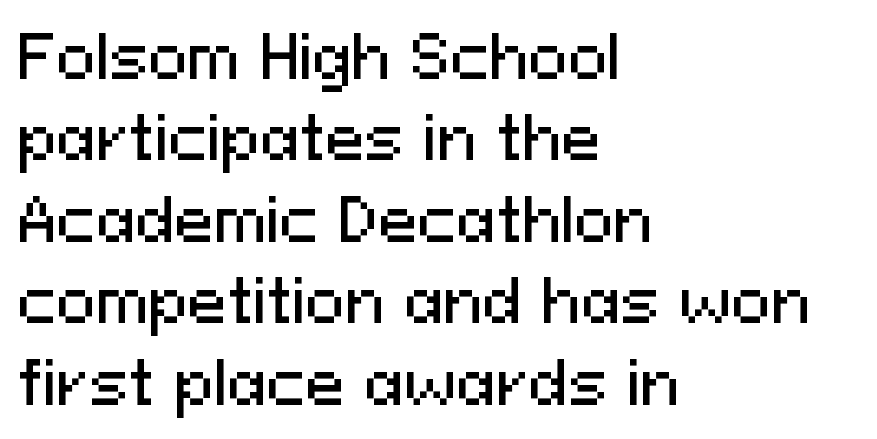
The image shows 59 px sans-serif type, upright; set left-aligned, normal line spacing (1.38x), normal letter spacing, not underlined; medium stroke contrast and a medium x-height.
